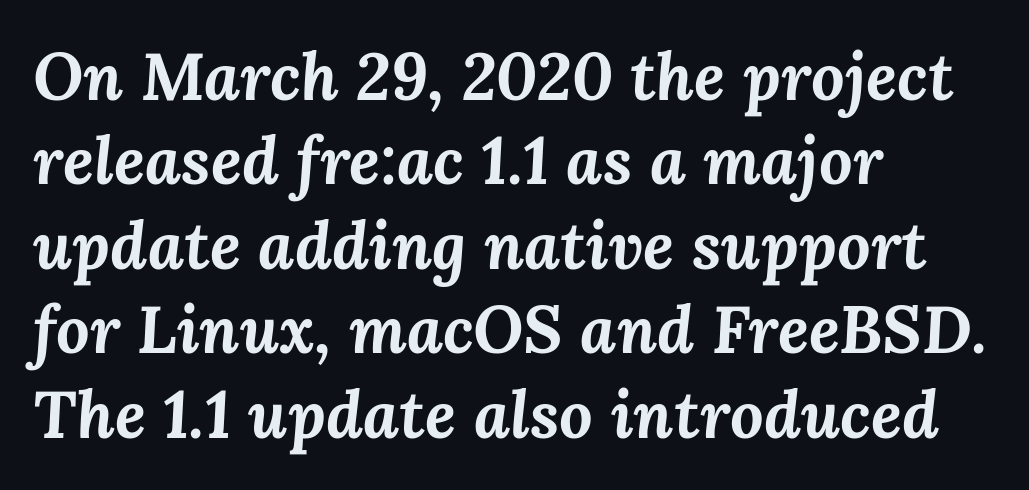
{"italic": "yes", "lean": "right", "slant_degrees": 3, "bold": "yes", "weight": "bold", "width": "normal", "stroke_contrast": "medium", "x_height": "medium", "monospaced": "no", "underline": "no", "align": "left", "line_spacing": "normal", "line_spacing_ratio": 1.28, "letter_spacing": "normal", "letter_spacing_em": 0.0, "glyph_px": 66}
